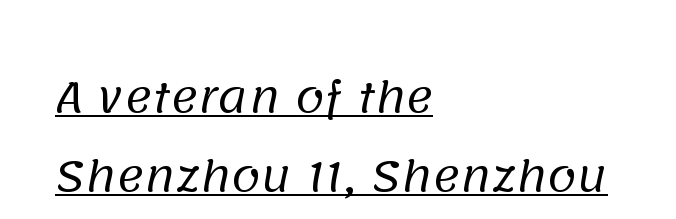
{"serif": "no", "bold": "no", "weight": "regular", "width": "normal", "stroke_contrast": "low", "x_height": "large", "monospaced": "no", "underline": "yes", "align": "left", "line_spacing_ratio": 1.87, "letter_spacing": "normal", "letter_spacing_em": 0.0, "glyph_px": 42}
